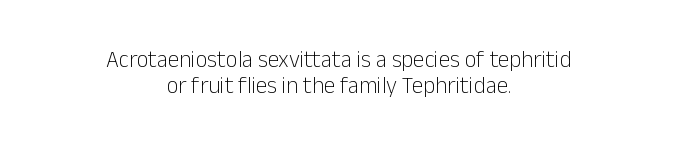
{"italic": "no", "bold": "no", "underline": "no", "align": "center", "line_spacing": "tight", "line_spacing_ratio": 1.14, "letter_spacing": "normal", "letter_spacing_em": 0.0, "glyph_px": 23}
